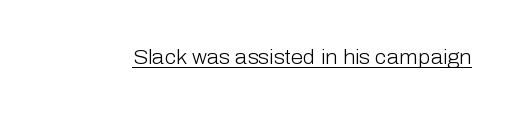
The image shows 20 px text type, upright; set normal letter spacing, underlined.
